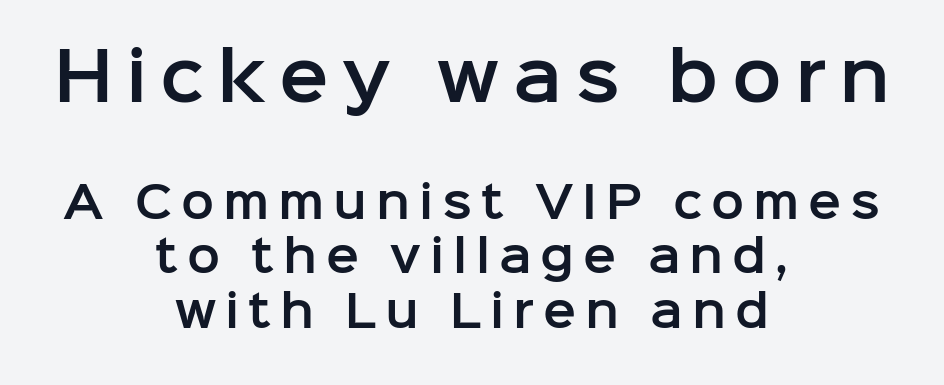
Posture: upright roman. This sample has the flowing, uneven cadence of proportional lettering. Is the letter spacing exaggerated? Yes — the characters are pushed far apart. The whitespace from short lines is split evenly between both sides.
